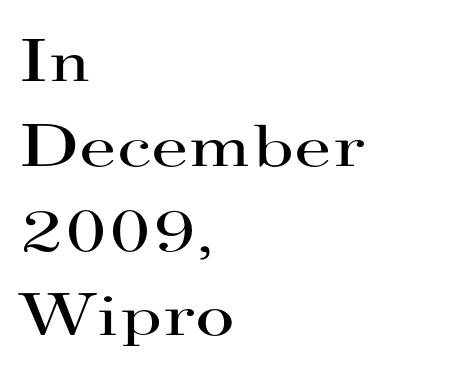
The gap between lines stays unmarked. Alignment: flush left. The horizontal fit of the characters is conventional and even. Varying glyph widths throughout — classic text-font behaviour. The passage shown is not bold in any degree.
